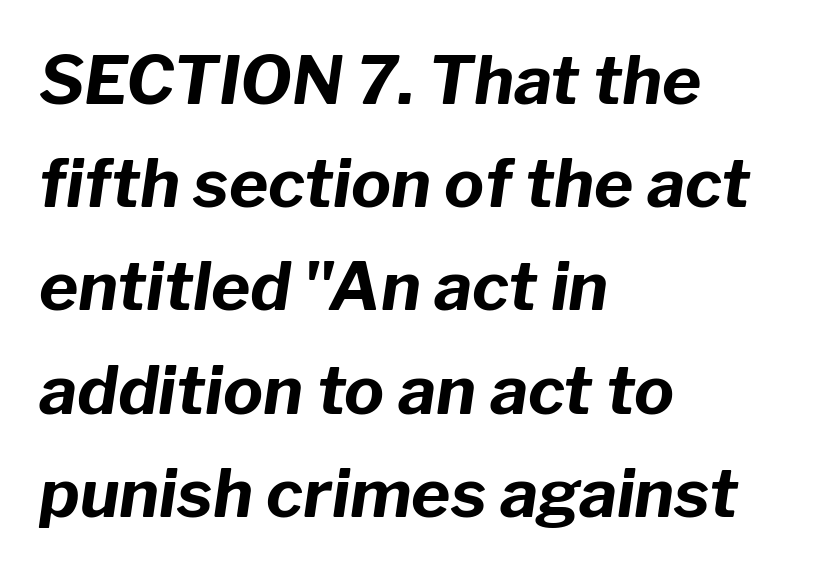
The image shows 67 px bold type, italic (leaning right); set left-aligned, normal line spacing (1.54x), normal letter spacing, not underlined; low stroke contrast and a medium x-height.
